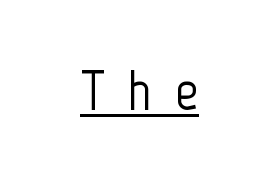
Is this a fixed-width face? No — the glyphs have proportional, varying widths. Observe the wide spacing: letters keep a clear distance from each other. Compared with undecorated copy, this sample adds a rule below the words. Stroke terminals: plain, sans-serif. The lettering holds an erect, upright posture throughout.
